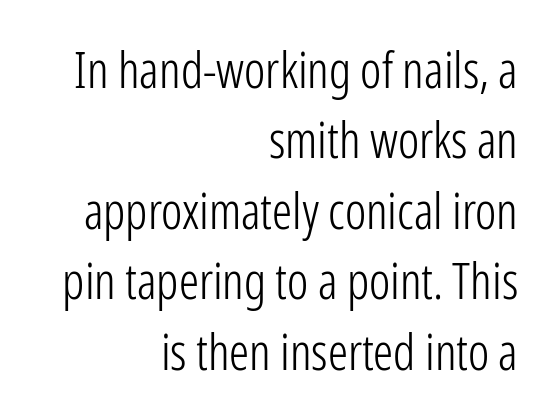
{"serif": "no", "italic": "no", "bold": "no", "weight": "light", "width": "condensed", "stroke_contrast": "low", "x_height": "medium", "monospaced": "no", "underline": "no", "align": "right", "line_spacing": "normal", "line_spacing_ratio": 1.41, "letter_spacing": "normal", "letter_spacing_em": 0.0, "glyph_px": 50}
